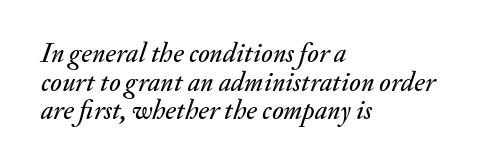
Q: Is the text italic (slanted)? A: Yes, it leans right by about 20 degrees.
Q: Is the text underlined? A: No.
Q: How is the paragraph aligned? A: Left-aligned.
Q: Is the spacing between letters normal or unusually wide? A: Normal.
Q: Is the spacing between lines tight, normal or loose? A: Tight.
